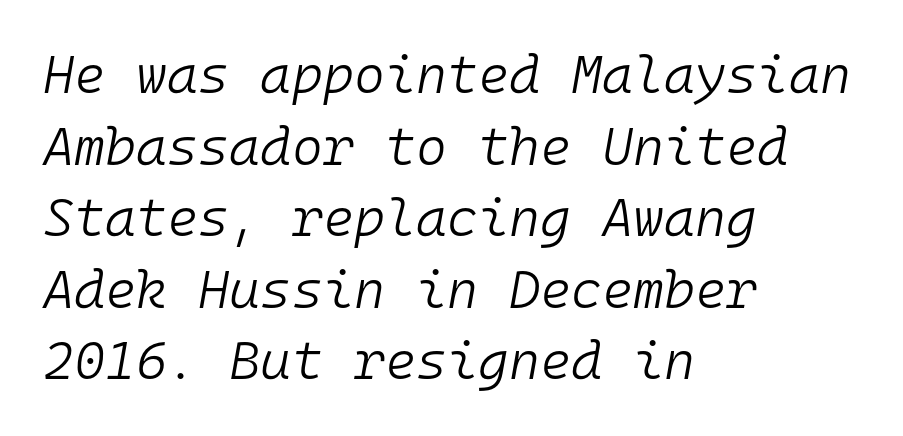
Q: Is the text bold? A: No.
Q: Is the text italic (slanted)? A: Yes, it leans right by about 10 degrees.
Q: Is the text underlined? A: No.
Q: How is the paragraph aligned? A: Left-aligned.
Q: Is the spacing between letters normal or unusually wide? A: Normal.
Q: Is the spacing between lines tight, normal or loose? A: Normal.
Q: Width (condensed, normal, or wide)? A: Normal.
Q: Stroke contrast? A: Low.
Q: x-height? A: Medium.
Q: Monospaced? A: Yes.
